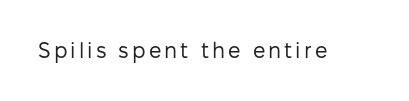
The image shows 22 px text type, upright; set not underlined.
